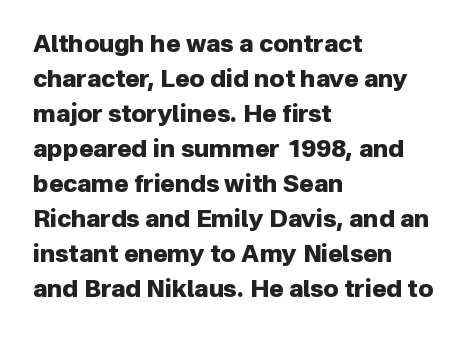
The image shows 24 px bold type, upright; set left-aligned, normal line spacing (1.46x), normal letter spacing, not underlined.
